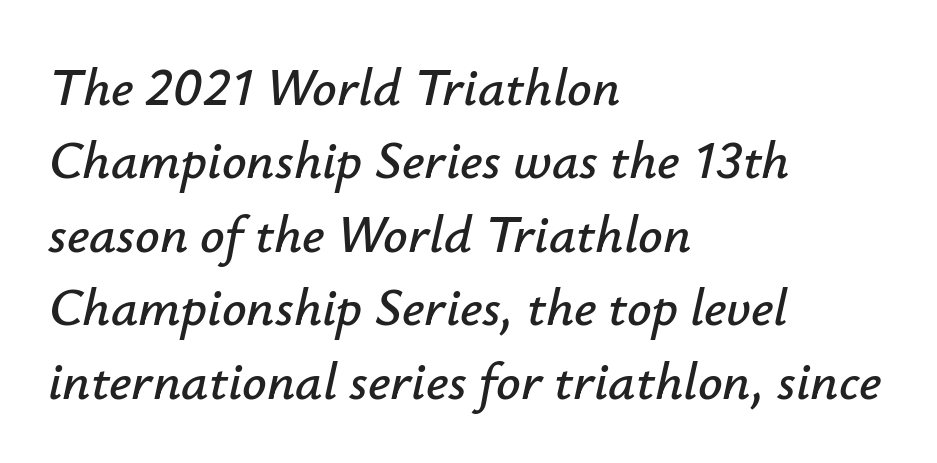
Would a proofreader flag this as italicized? Yes. The letters advance in unequal steps, a hallmark of proportional type. The paragraph has a hard left edge and a soft right edge. If you measured baseline to baseline, you'd find a middling distance. Tracking here is standard; glyphs follow each other at the usual distance.
